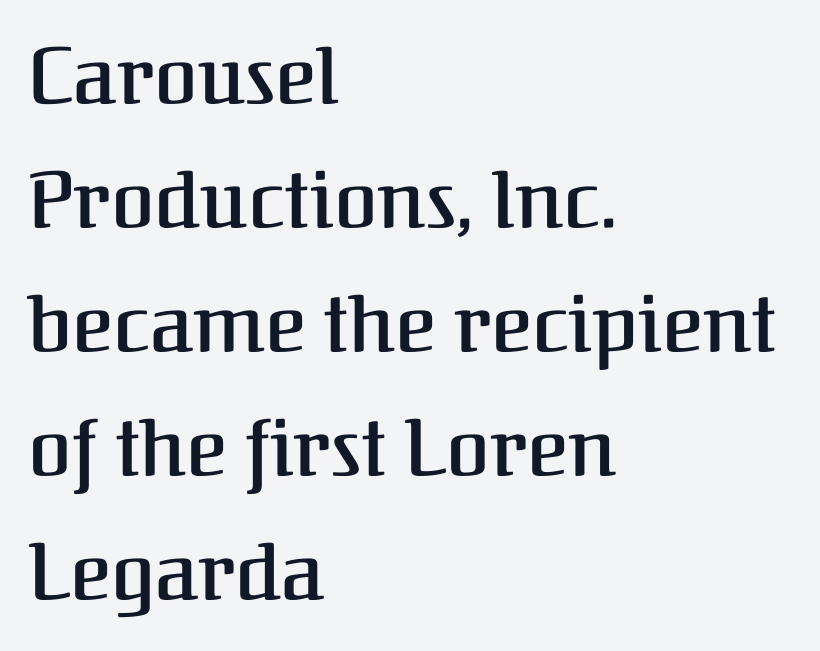
The passage shown is semibold, sitting just below true bold. Descenders hang freely into open space. This rendering uses left alignment, leaving the right contour irregular. The face used here is proportionally spaced, like ordinary book or web type. Letterform terminals end in serifs throughout the passage. Is the letter spacing exaggerated? No — it looks like the ordinary default.
